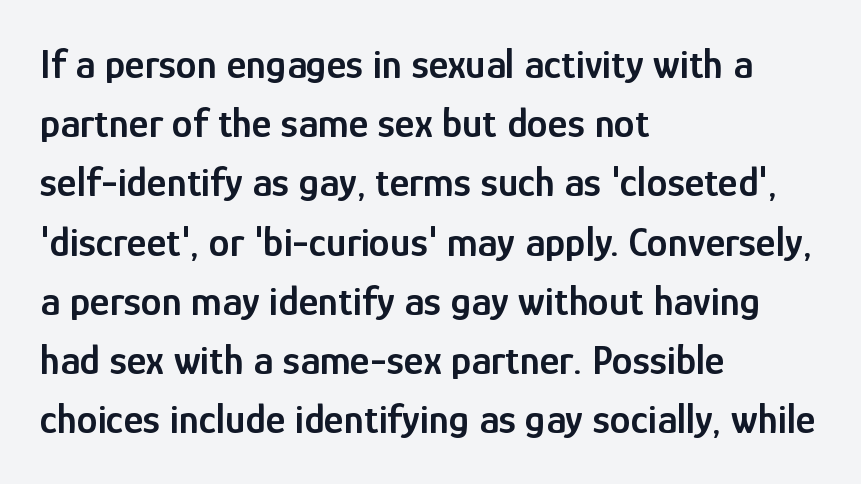
{"serif": "no", "italic": "no", "bold": "semi", "weight": "semibold", "width": "condensed", "stroke_contrast": "low", "x_height": "medium", "monospaced": "no", "underline": "no", "align": "left", "line_spacing": "normal", "line_spacing_ratio": 1.41, "letter_spacing": "normal", "letter_spacing_em": 0.0, "glyph_px": 42}
